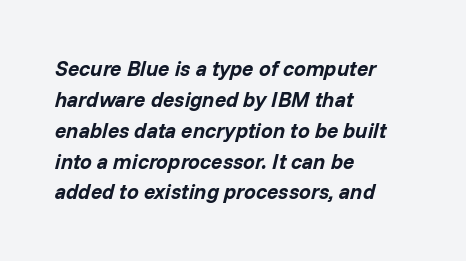
{"italic": "yes", "lean": "right", "slant_degrees": 14, "bold": "yes", "underline": "no", "align": "left", "line_spacing": "normal", "line_spacing_ratio": 1.47, "letter_spacing": "normal", "letter_spacing_em": 0.0, "glyph_px": 21}
